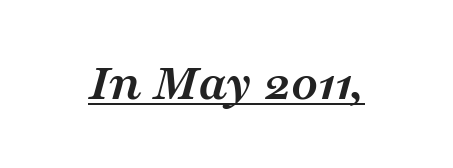
The image shows 53 px semibold, wide serif type, italic (leaning right); set normal letter spacing, underlined; medium stroke contrast and a medium x-height.
